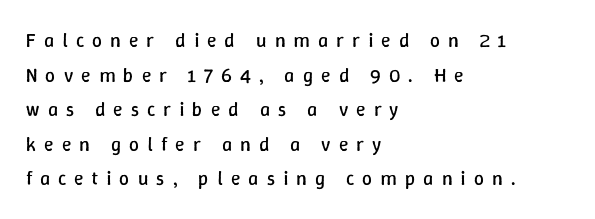
Each word looks stretched out because of the extra space between its letters. Caption: face not bold, strokes unweighted. Check the space under the baseline: it is left empty. The passage is arranged the way most books set body copy — flush left. It's the straight-up-and-down kind of type.
